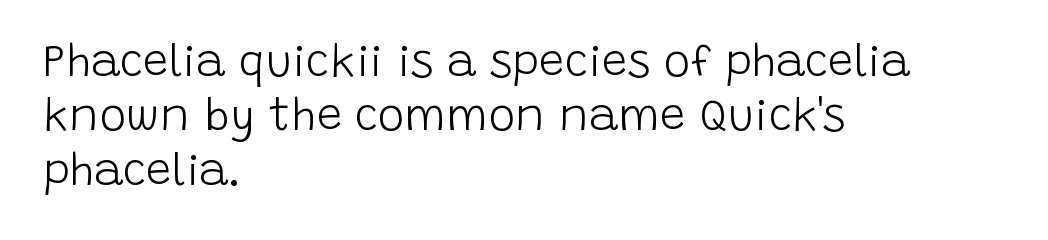
Q: Is the text bold? A: No.
Q: Is the text italic (slanted)? A: No, it is upright.
Q: Is the typeface a serif or a sans-serif typeface? A: Sans-serif.
Q: Is the text underlined? A: No.
Q: How is the paragraph aligned? A: Left-aligned.
Q: Is the spacing between letters normal or unusually wide? A: Normal.
Q: Width (condensed, normal, or wide)? A: Normal.
Q: Stroke contrast? A: Low.
Q: x-height? A: Large.
Q: Monospaced? A: No.
